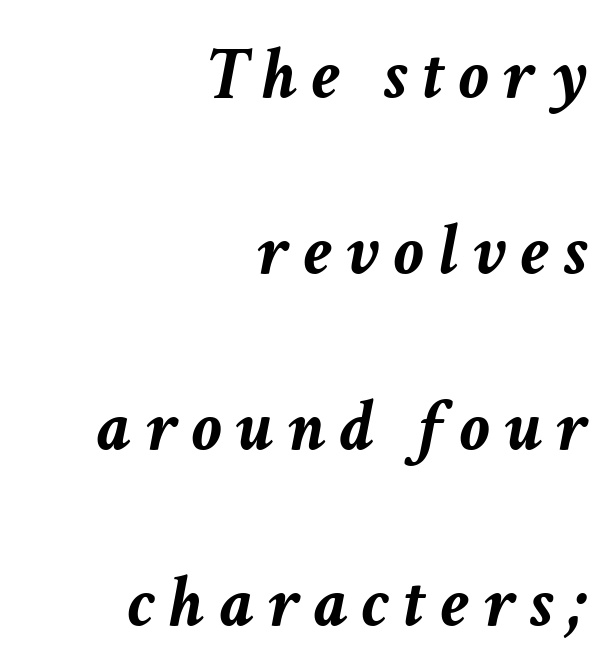
Heavy, bold letterforms. Teacher's note: observe the even right margin — that is flush-right alignment. Every character sits at an angle, as italics do. The letters advance in unequal steps, a hallmark of proportional type. The block of text is sparse from top to bottom, with ample space between rows. What stands out about the letter spacing? Its width — letters are far apart.
